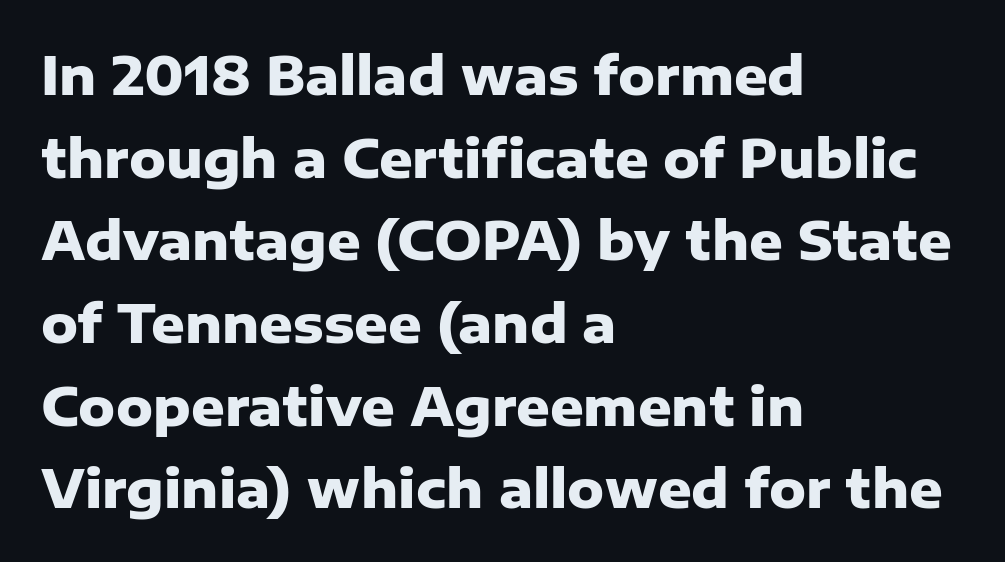
Is there any slant? The stems are plumb. Each line starts at the same left margin while the right side varies. Letterform terminals end flat and unadorned throughout the passage. Honestly, the row spacing looks completely unremarkable. You could not count columns in this text — the font is proportionally spaced. Students, note that the glyphs here touch the page at normal intervals.
